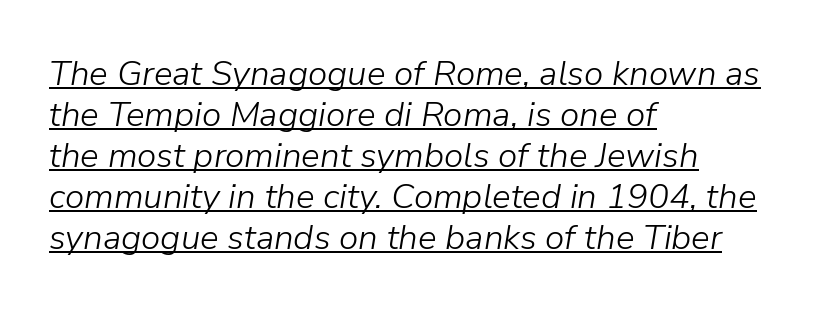
There's an unmistakable incline to the writing here. Each letter keeps its own natural width here, so spacing adapts to shape. The rendering keeps characters at their native spacing. A student would call this left alignment; a typographer would say flush left, rag right. Emphasis is given by a line drawn under the lettering. Is the stroke heavy? The answer is a plain regular-or-lighter.
